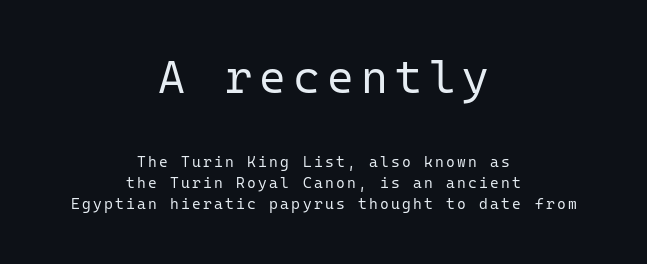
{"serif": "no", "italic": "no", "bold": "no", "weight": "regular", "width": "normal", "stroke_contrast": "low", "x_height": "medium", "monospaced": "yes", "underline": "no", "align": "center", "line_spacing": "normal", "line_spacing_ratio": 1.43, "larger_block": "first", "size_ratio": 3.07, "glyph_px": 46}
